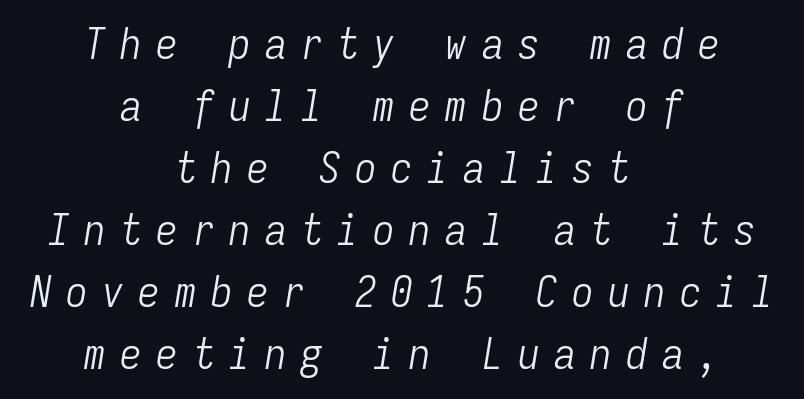
Glyph-to-glyph distance is far greater than everyday printed text. Horizontal alignment here is central, giving a formal, balanced look. No extra ink here — the face is not bold. The designer left line spacing at the default. This is oblique type, the kind used for emphasis or titles.
